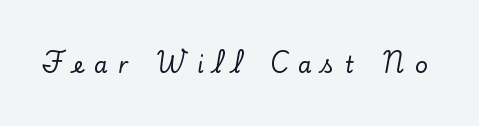
Q: Is the text italic (slanted)? A: Yes.
Q: Is the text underlined? A: No.
Q: Is the spacing between letters normal or unusually wide? A: Unusually wide.
